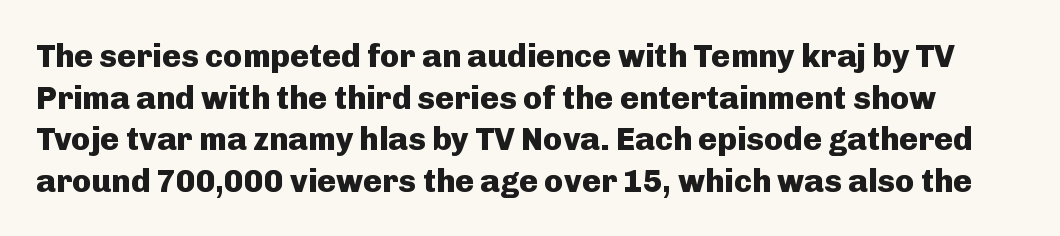
The image shows 32 px heavy sans-serif type, upright; set normal line spacing (1.3x), normal letter spacing, not underlined; low stroke contrast and a medium x-height.
